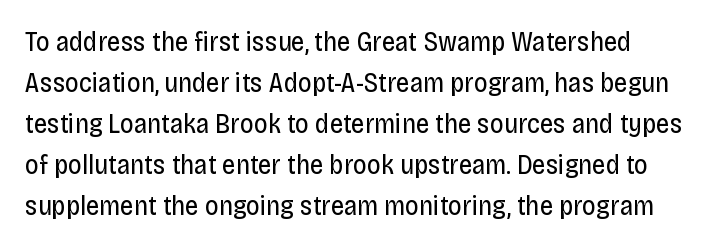
The image shows 27 px text type, upright; set normal line spacing (1.52x), normal letter spacing, not underlined.
